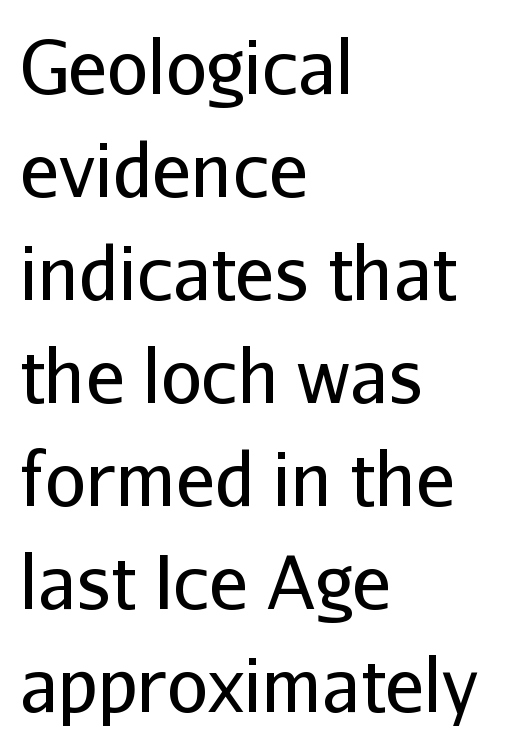
{"serif": "no", "italic": "no", "bold": "no", "weight": "regular", "width": "normal", "stroke_contrast": "low", "x_height": "medium", "monospaced": "no", "underline": "no", "align": "left", "line_spacing": "normal", "line_spacing_ratio": 1.41, "letter_spacing": "normal", "letter_spacing_em": 0.0, "glyph_px": 73}
